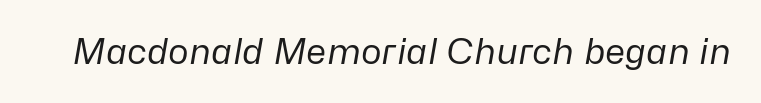
{"italic": "yes", "lean": "right", "slant_degrees": 10, "bold": "no", "weight": "regular", "width": "normal", "stroke_contrast": "low", "x_height": "medium", "monospaced": "no", "underline": "no", "letter_spacing": "normal", "letter_spacing_em": 0.0, "glyph_px": 35}
